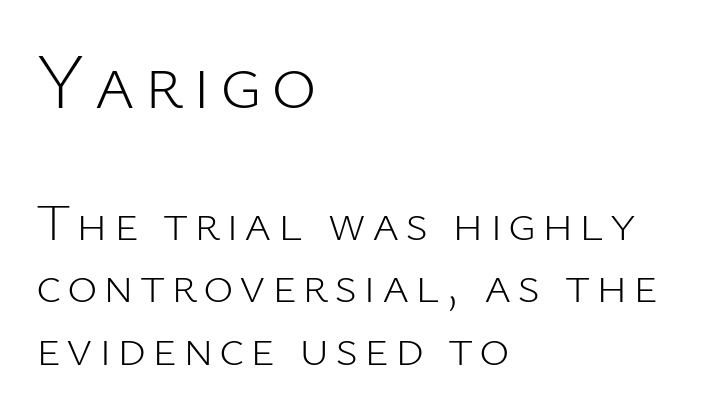
{"serif": "no", "italic": "no", "bold": "no", "weight": "light", "width": "normal", "stroke_contrast": "low", "x_height": "medium", "monospaced": "no", "underline": "no", "align": "left", "line_spacing_ratio": 1.2, "larger_block": "first", "size_ratio": 1.5, "glyph_px": 78}
